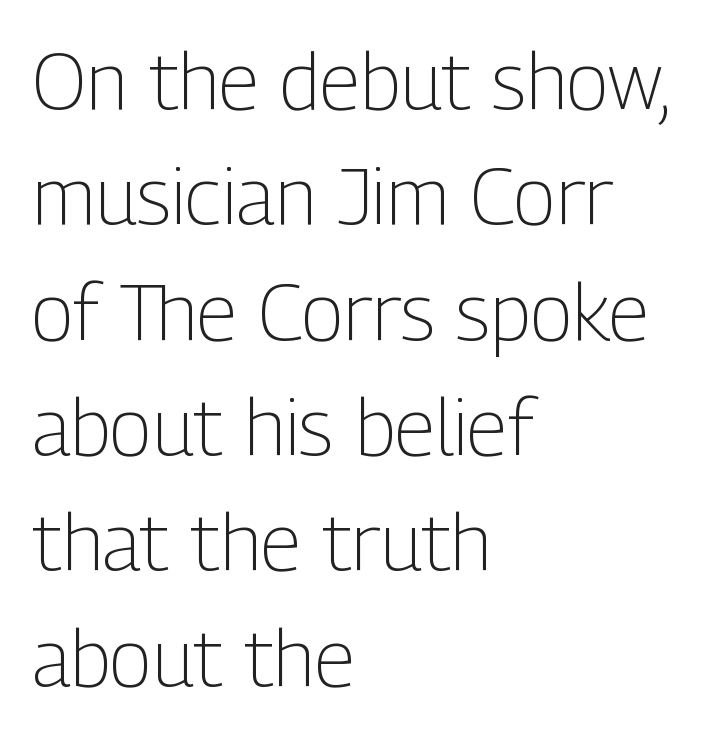
Q: Is the text bold? A: No.
Q: Is the text italic (slanted)? A: No, it is upright.
Q: Is the typeface a serif or a sans-serif typeface? A: Sans-serif.
Q: Is the text underlined? A: No.
Q: How is the paragraph aligned? A: Left-aligned.
Q: Is the spacing between letters normal or unusually wide? A: Normal.
Q: Is the spacing between lines tight, normal or loose? A: Normal.
Q: Width (condensed, normal, or wide)? A: Condensed.
Q: Stroke contrast? A: Low.
Q: x-height? A: Medium.
Q: Monospaced? A: No.
